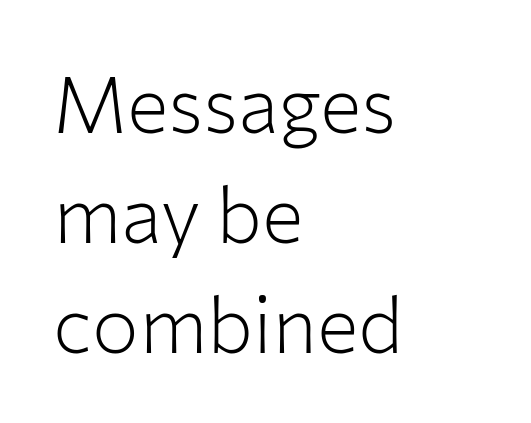
{"serif": "no", "italic": "no", "bold": "no", "weight": "light", "width": "normal", "stroke_contrast": "low", "x_height": "medium", "monospaced": "no", "underline": "no", "align": "left", "line_spacing": "normal", "line_spacing_ratio": 1.41, "letter_spacing": "normal", "letter_spacing_em": 0.0, "glyph_px": 78}
